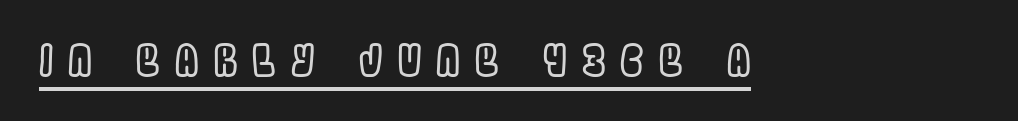
Q: Is the text italic (slanted)? A: No, it is upright.
Q: Is the text underlined? A: Yes.
Q: Is the spacing between letters normal or unusually wide? A: Unusually wide.
Q: Width (condensed, normal, or wide)? A: Condensed.
Q: x-height? A: Large.
Q: Monospaced? A: No.
